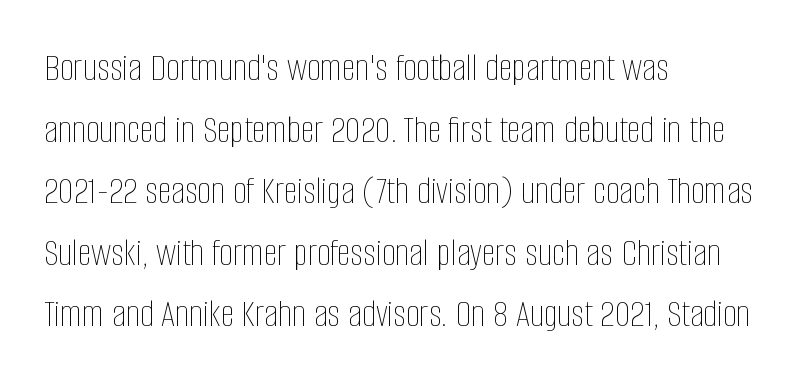
Letter spacing: default. The strokes carry an ordinary text weight at most. The lines are quadded left. The font's upright variant was chosen for this text.
